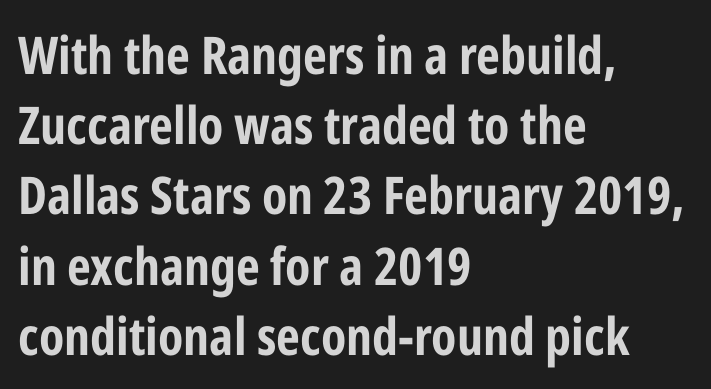
{"serif": "no", "italic": "no", "bold": "yes", "weight": "bold", "width": "condensed", "stroke_contrast": "low", "x_height": "medium", "monospaced": "no", "underline": "no", "align": "left", "line_spacing": "normal", "line_spacing_ratio": 1.35, "letter_spacing": "normal", "letter_spacing_em": 0.0, "glyph_px": 52}
